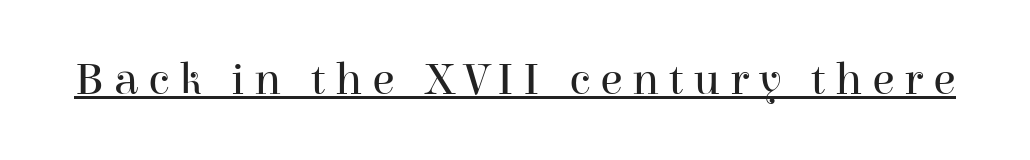
Q: Is the text bold? A: No.
Q: Is the text italic (slanted)? A: No, it is upright.
Q: Is the typeface a serif or a sans-serif typeface? A: Serif.
Q: Is the text underlined? A: Yes.
Q: Is the spacing between letters normal or unusually wide? A: Unusually wide.
Q: Width (condensed, normal, or wide)? A: Normal.
Q: Stroke contrast? A: High.
Q: x-height? A: Medium.
Q: Monospaced? A: No.
